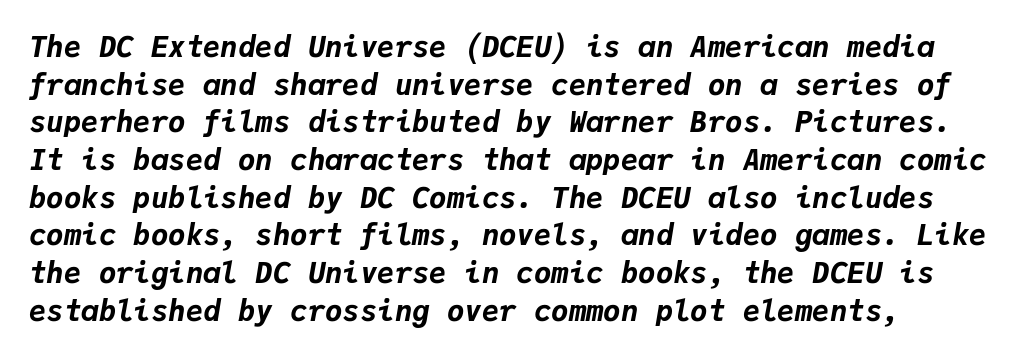
The image shows 29 px bold type, italic (leaning right), monospaced; set normal line spacing (1.3x), normal letter spacing, not underlined; low stroke contrast and a medium x-height.
